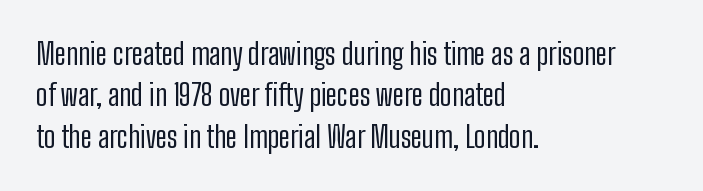
No chunkiness to these letters — they're not bold. Spacing between characters is what you'd get straight out of the box. Regular leading. Classification — sans serif. The letters stand straight up with perfectly vertical stems.
